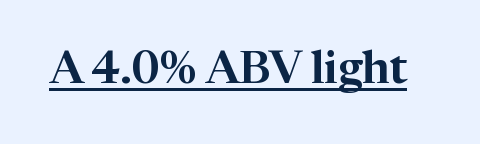
Q: Is the text italic (slanted)? A: No, it is upright.
Q: Is the typeface a serif or a sans-serif typeface? A: Serif.
Q: Is the text underlined? A: Yes.
Q: Is the spacing between letters normal or unusually wide? A: Normal.
Q: Width (condensed, normal, or wide)? A: Normal.
Q: Stroke contrast? A: High.
Q: x-height? A: Medium.
Q: Monospaced? A: No.
